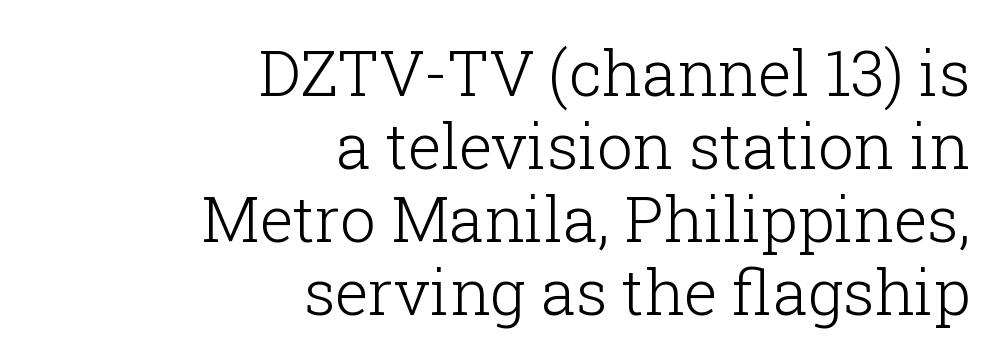
Q: Is the text bold? A: No.
Q: Is the text italic (slanted)? A: No, it is upright.
Q: Is the typeface a serif or a sans-serif typeface? A: Serif.
Q: Is the text underlined? A: No.
Q: How is the paragraph aligned? A: Right-aligned.
Q: Is the spacing between letters normal or unusually wide? A: Normal.
Q: Width (condensed, normal, or wide)? A: Normal.
Q: Stroke contrast? A: Low.
Q: x-height? A: Medium.
Q: Monospaced? A: No.
